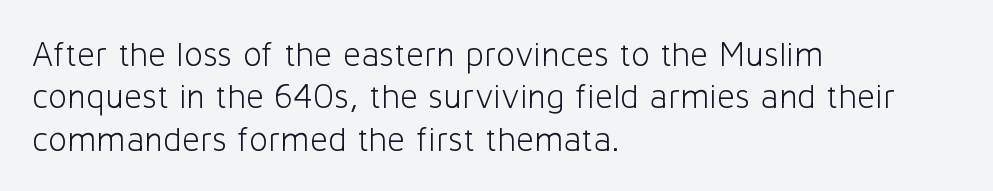
The image shows 35 px light sans-serif type, upright; set left-aligned, line spacing 1.21x, normal letter spacing, not underlined; low stroke contrast and a medium x-height.
